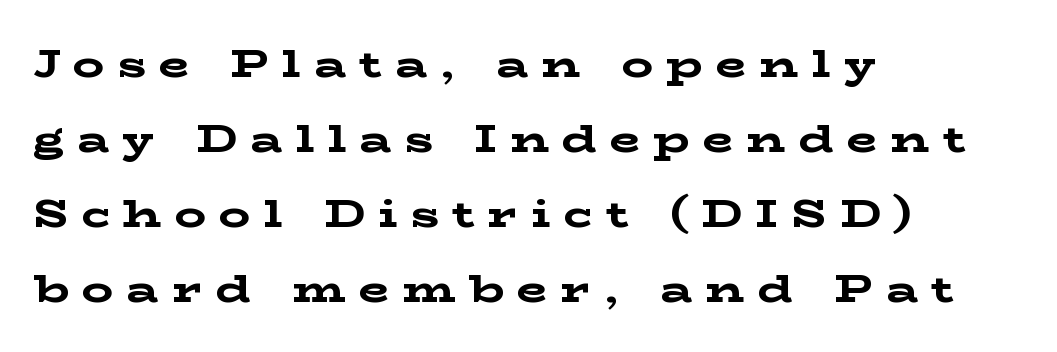
{"serif": "yes", "italic": "no", "bold": "yes", "weight": "bold", "width": "wide", "stroke_contrast": "low", "x_height": "medium", "monospaced": "no", "underline": "no", "align": "left", "line_spacing": "loose", "line_spacing_ratio": 1.92, "letter_spacing": "wide", "letter_spacing_em": 0.34, "glyph_px": 39}
